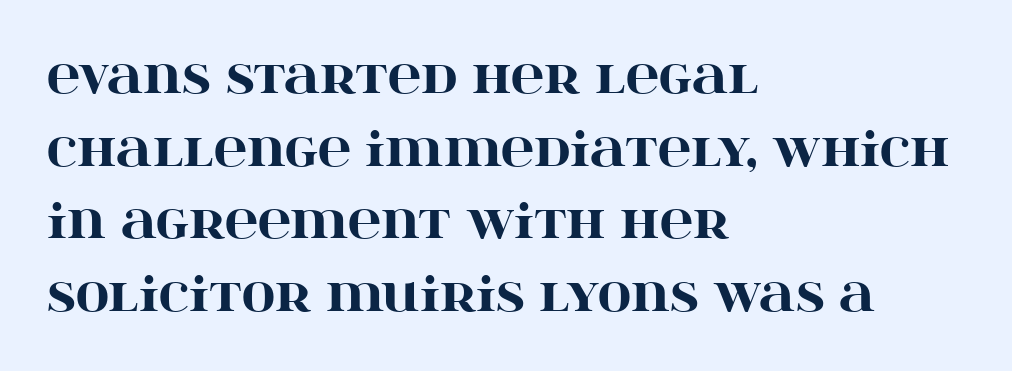
{"serif": "yes", "italic": "no", "bold": "yes", "weight": "heavy", "width": "wide", "stroke_contrast": "high", "x_height": "large", "monospaced": "no", "underline": "no", "align": "left", "line_spacing": "normal", "line_spacing_ratio": 1.58, "letter_spacing": "normal", "letter_spacing_em": 0.0, "glyph_px": 46}
